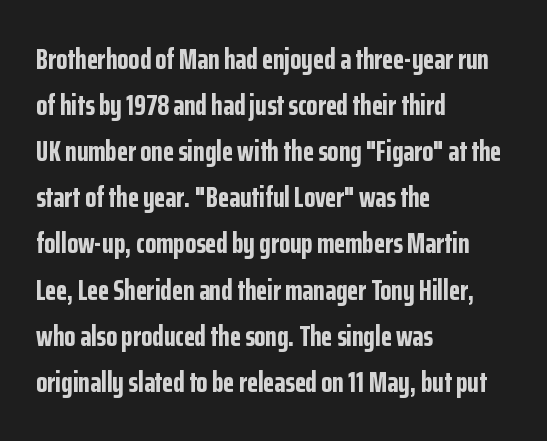
{"serif": "no", "italic": "no", "bold": "yes", "weight": "bold", "width": "condensed", "stroke_contrast": "low", "x_height": "medium", "monospaced": "no", "underline": "no", "align": "left", "line_spacing": "normal", "line_spacing_ratio": 1.59, "letter_spacing": "normal", "letter_spacing_em": 0.0, "glyph_px": 29}
